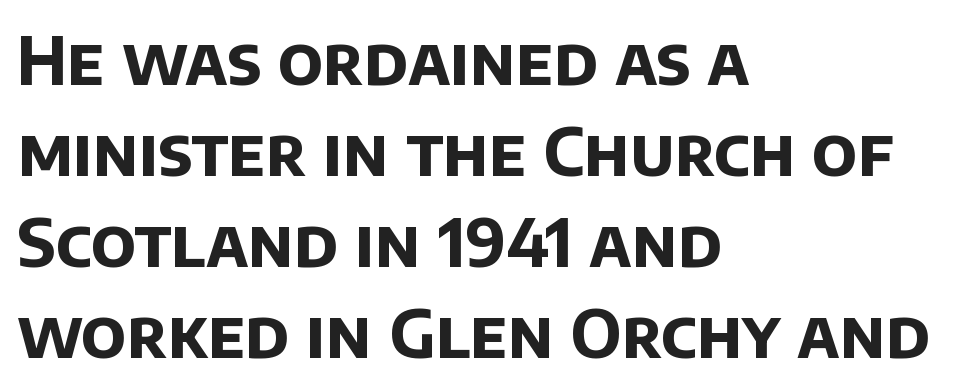
Looks like regular typesetting: each glyph gets only the width it needs. The designer left line spacing at the default. Check under the words: just untouched page. The face used here has the dense, thick strokes of a bold. Which margin do the lines hug? The left one — the right edge is uneven. Does the type have serifs? No, each stem ends abruptly.
